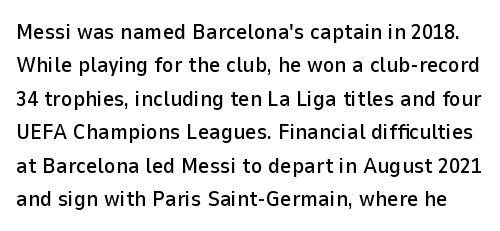
Summary of vertical rhythm: regular, with standard interline spacing. Descenders hang freely into open space. The face used here is rendered with its standard letterfit. Nope, not italic — everything's standing straight.
